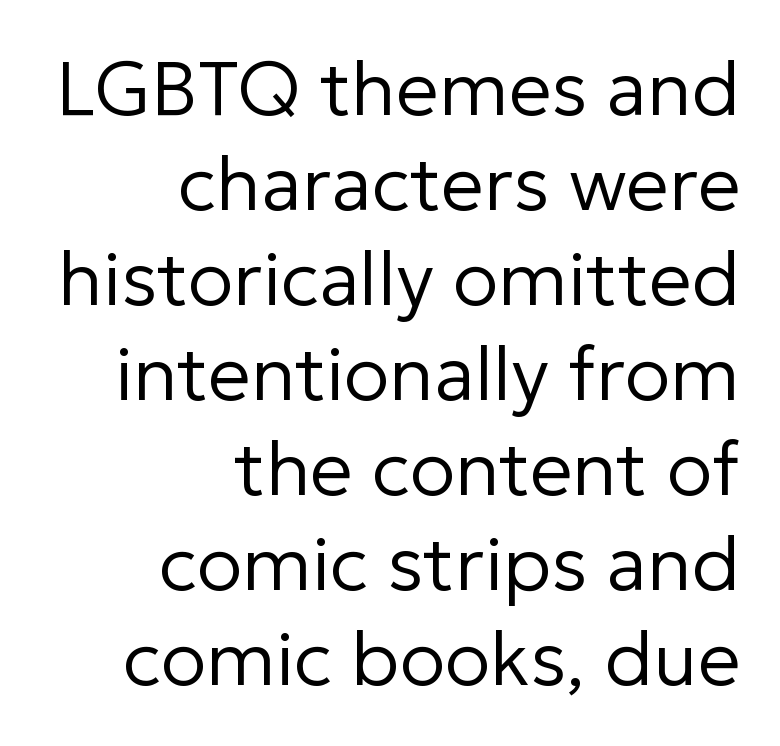
{"serif": "no", "italic": "no", "bold": "no", "weight": "regular", "width": "normal", "stroke_contrast": "low", "x_height": "medium", "monospaced": "no", "underline": "no", "align": "right", "line_spacing": "normal", "line_spacing_ratio": 1.25, "letter_spacing": "normal", "letter_spacing_em": 0.0, "glyph_px": 76}
